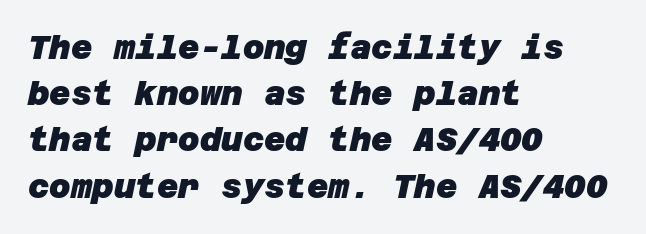
Q: Is the text bold? A: Yes.
Q: Is the typeface a serif or a sans-serif typeface? A: Sans-serif.
Q: Is the text underlined? A: No.
Q: How is the paragraph aligned? A: Left-aligned.
Q: Is the spacing between letters normal or unusually wide? A: Normal.
Q: Is the spacing between lines tight, normal or loose? A: Normal.
Q: Width (condensed, normal, or wide)? A: Normal.
Q: Stroke contrast? A: Low.
Q: x-height? A: Large.
